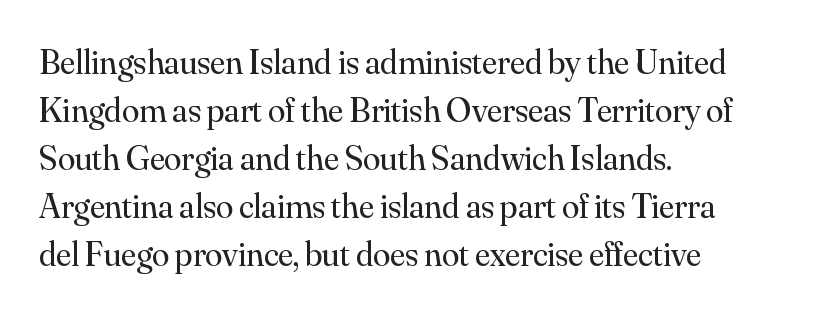
Regular leading. The specimen omits any rule beneath the text block's lines. Nothing heavy about these letters — not bold at all. Old-style or modern, the face here clearly has serifs. This rendering leaves character spacing at its baseline value. Is this a fixed-width face? No — the glyphs have proportional, varying widths.
